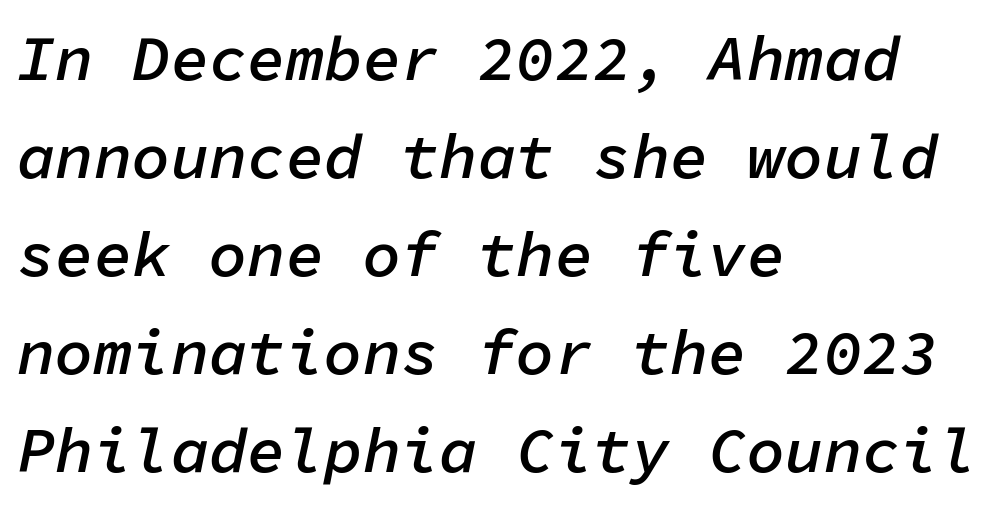
The image shows 64 px semibold type, italic (leaning right), monospaced; set left-aligned, normal line spacing (1.53x), normal letter spacing, not underlined; low stroke contrast and a medium x-height.
